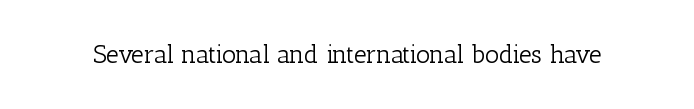
The rendering keeps characters at their native spacing. The font sits on the lighter half of the weight spectrum, regular included. Quick note: underline off. Is there any slant? The stems are plumb.
